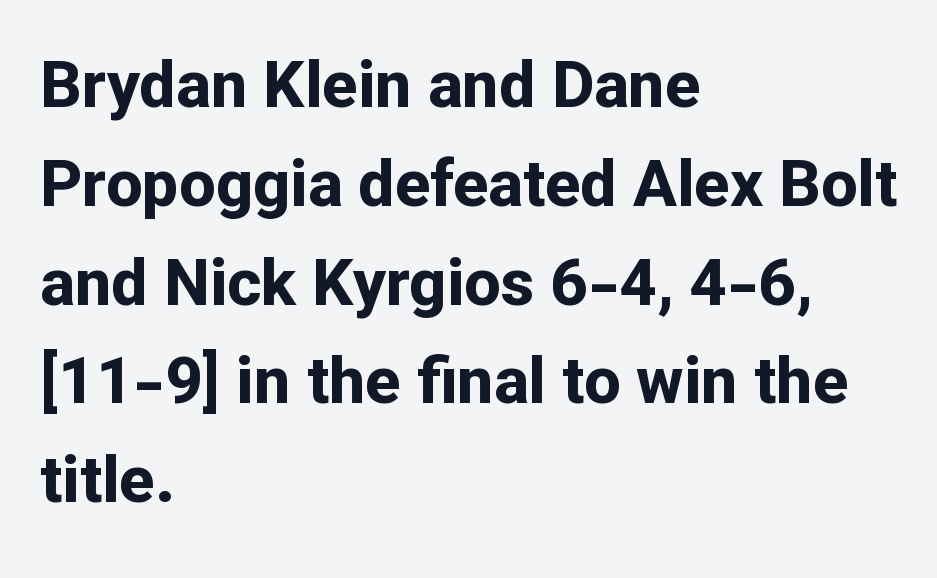
This sample keeps an unexceptional amount of space between lines. Plain, unruled lines of type. These lines were composed using upright roman letters. One-word summary of the alignment: left. A typesetter would call this proportional, since set widths differ per character. Is this a sans? Yes — the strokes have no serifs.
